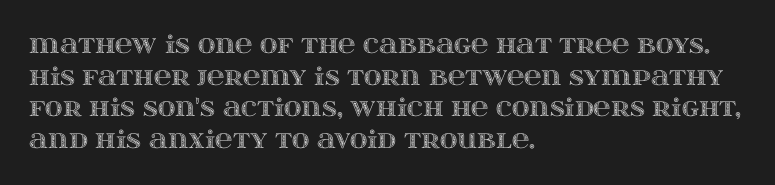
The letterforms sit shoulder to shoulder at normal distance. In terms of leading, this rendering sits right in the middle. The rendering anchors every line to the left-hand side. Style check: upright.
